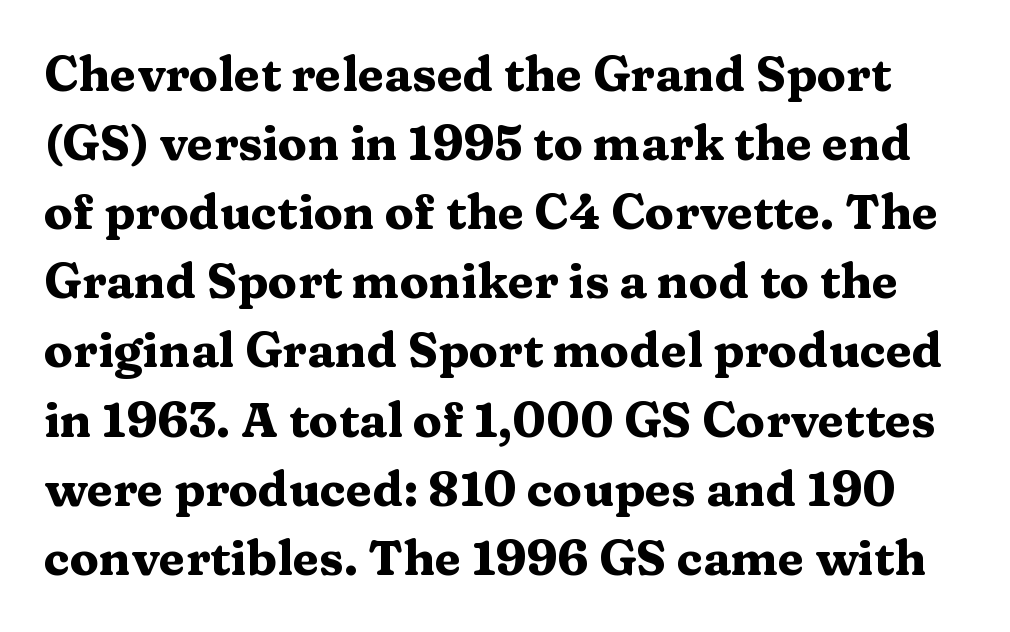
Look at the stroke-to-counter ratio: heavy, a bold. Tracking value appears to be zero — textbook default spacing. Does the leading feel generous? No, just average. This is roman type, the default non-slanted kind. Proportional: the letters do not fall into vertical columns.
